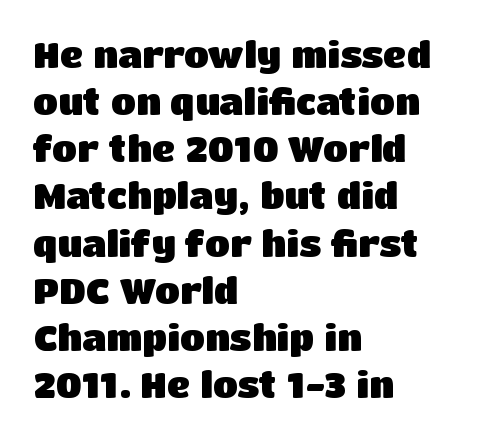
Q: Is the text bold? A: Yes.
Q: Is the text italic (slanted)? A: No, it is upright.
Q: Is the typeface a serif or a sans-serif typeface? A: Sans-serif.
Q: Is the text underlined? A: No.
Q: How is the paragraph aligned? A: Left-aligned.
Q: Is the spacing between letters normal or unusually wide? A: Normal.
Q: Is the spacing between lines tight, normal or loose? A: Normal.
Q: Width (condensed, normal, or wide)? A: Normal.
Q: Stroke contrast? A: Low.
Q: x-height? A: Large.
Q: Monospaced? A: No.
